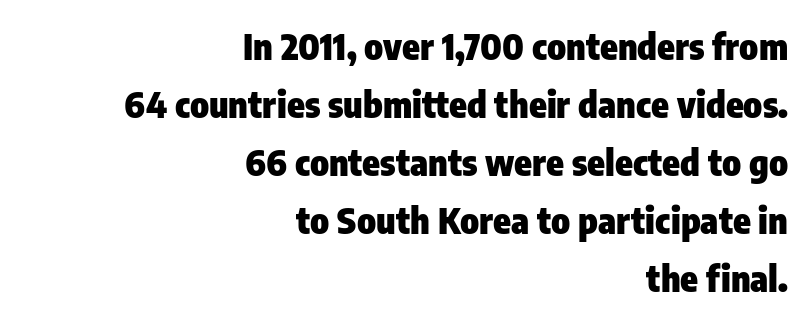
The type is set solid horizontally, with unmodified tracking. Pretty heavy lettering here — definitely bold. The lettering stays uniformly vertical, giving the passage a roman look. The lines are quadded right. Only glyphs here, with clear space below each row. The rows are spaced the way most documents space them.
